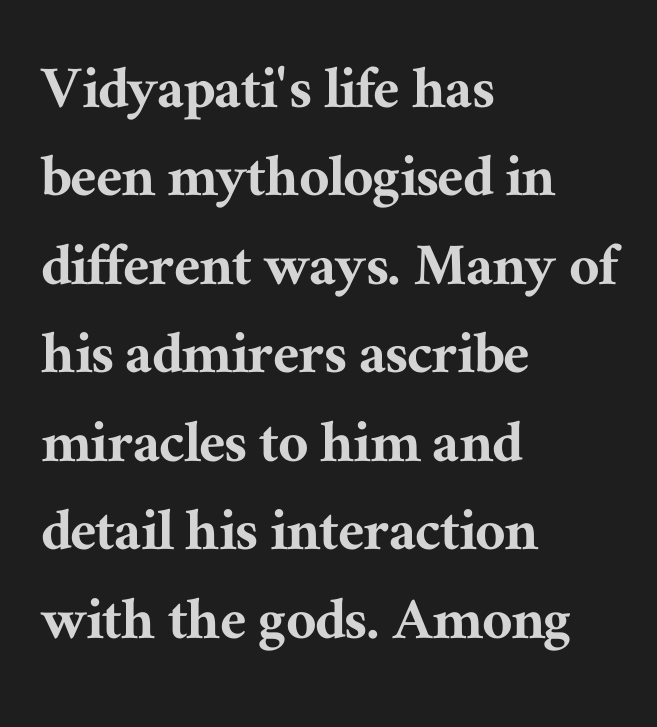
Leading: standard. The letters stand straight up with perfectly vertical stems. This rendering uses left alignment, leaving the right contour irregular. Character widths vary here, with narrow letters taking less room than wide ones.
